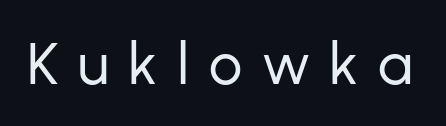
Q: Is the text bold? A: No.
Q: Is the text italic (slanted)? A: No, it is upright.
Q: Is the typeface a serif or a sans-serif typeface? A: Sans-serif.
Q: Is the text underlined? A: No.
Q: Is the spacing between letters normal or unusually wide? A: Unusually wide.
Q: Width (condensed, normal, or wide)? A: Normal.
Q: Stroke contrast? A: Low.
Q: x-height? A: Medium.
Q: Monospaced? A: No.
